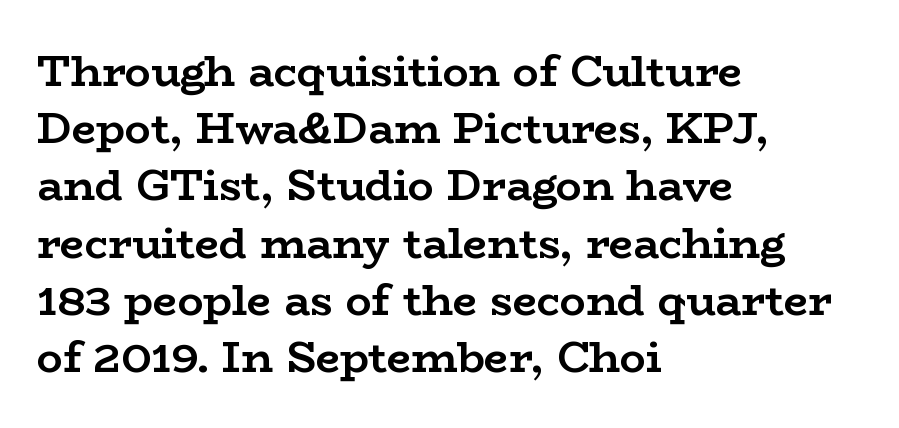
Little horizontal feet cap the strokes, marking this as serif type. The axis of the letterforms is exactly vertical. Heavy-handed strokes throughout: this text is bold. The letters advance in unequal steps, a hallmark of proportional type. Baseline-to-baseline distance is the conventional proportion of letter height. The letterforms sit shoulder to shoulder at normal distance.
